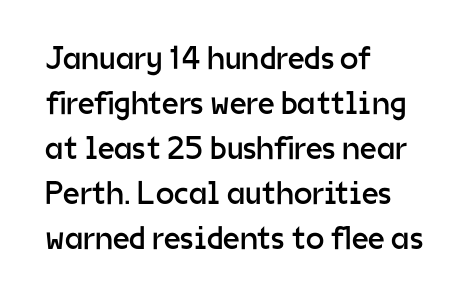
Q: Is the text bold? A: No.
Q: Is the text italic (slanted)? A: No, it is upright.
Q: Is the typeface a serif or a sans-serif typeface? A: Sans-serif.
Q: Is the text underlined? A: No.
Q: How is the paragraph aligned? A: Left-aligned.
Q: Is the spacing between letters normal or unusually wide? A: Normal.
Q: Is the spacing between lines tight, normal or loose? A: Normal.
Q: Width (condensed, normal, or wide)? A: Normal.
Q: Stroke contrast? A: Low.
Q: x-height? A: Medium.
Q: Monospaced? A: No.
